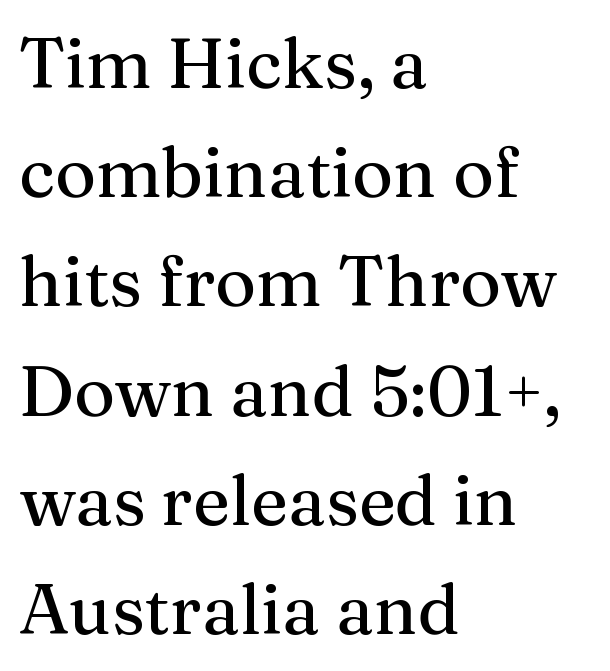
The lines sit at an ordinary, default distance from one another. Varying glyph widths throughout — classic text-font behaviour. Are there feet on the stems? There are — it's a serif. Italic: no, the glyphs are upright roman.
